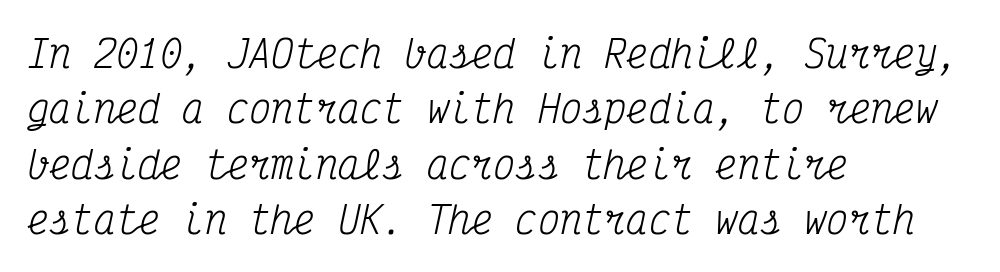
Q: Is the text bold? A: No.
Q: Is the text italic (slanted)? A: Yes, it leans right by about 12 degrees.
Q: Is the typeface a serif or a sans-serif typeface? A: Serif.
Q: Is the text underlined? A: No.
Q: How is the paragraph aligned? A: Left-aligned.
Q: Is the spacing between letters normal or unusually wide? A: Normal.
Q: Is the spacing between lines tight, normal or loose? A: Normal.
Q: Width (condensed, normal, or wide)? A: Condensed.
Q: Stroke contrast? A: Medium.
Q: x-height? A: Medium.
Q: Monospaced? A: Yes.
